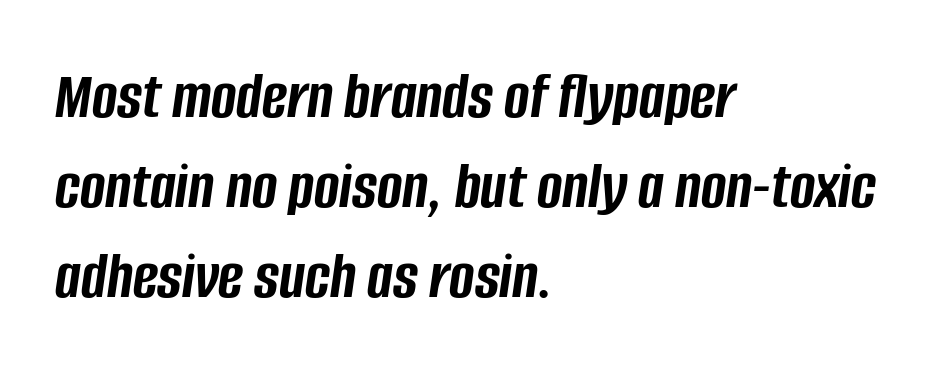
The image shows 68 px semibold, condensed type, italic (leaning right); set left-aligned, normal line spacing (1.32x), normal letter spacing, not underlined; low stroke contrast and a large x-height.
